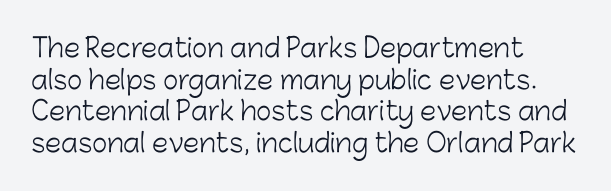
Q: Is the text bold? A: No.
Q: Is the text italic (slanted)? A: No, it is upright.
Q: Is the text underlined? A: No.
Q: How is the paragraph aligned? A: Left-aligned.
Q: Is the spacing between letters normal or unusually wide? A: Normal.
